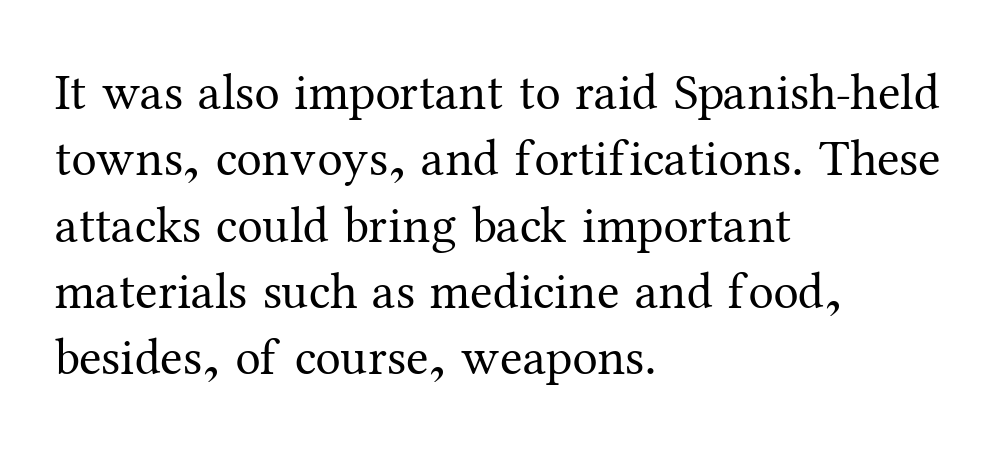
The image shows 51 px regular-weight serif type, upright; set left-aligned, normal line spacing (1.3x), normal letter spacing, not underlined; medium stroke contrast and a medium x-height.
